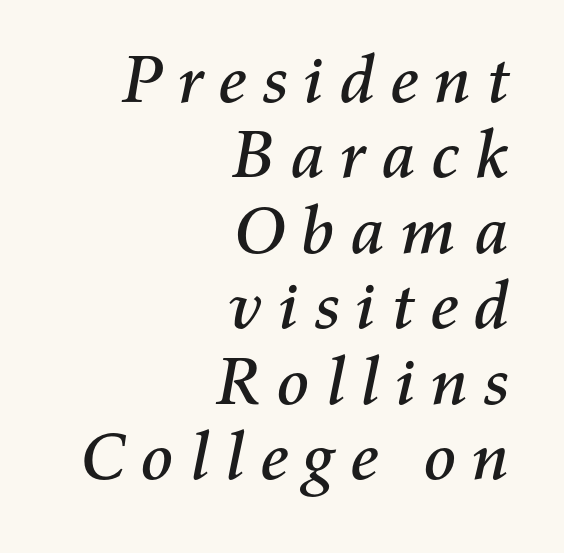
A bare baseline throughout the passage. These lines are rendered in a variable-pitch font. The setting favours the right margin, as signatures and pull-quotes sometimes do. The passage shown leans; its letterforms are oblique.
